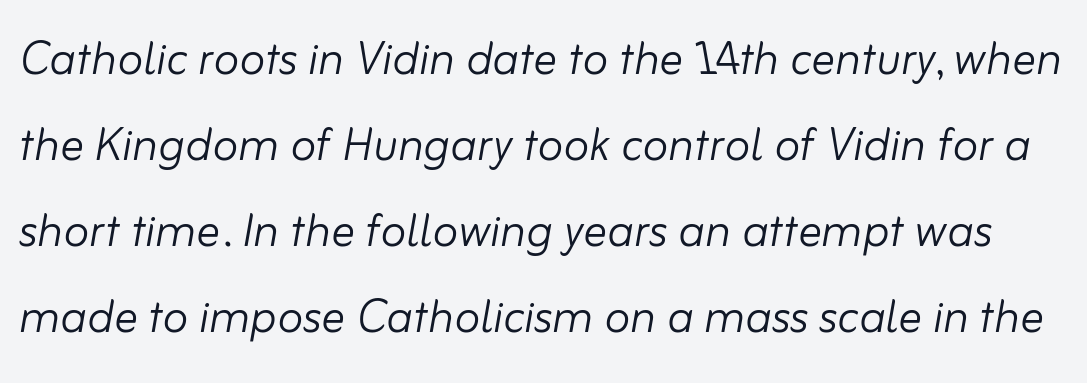
{"italic": "yes", "lean": "right", "slant_degrees": 10, "bold": "no", "weight": "light", "width": "normal", "stroke_contrast": "low", "x_height": "small", "monospaced": "no", "underline": "no", "line_spacing": "normal", "line_spacing_ratio": 1.46, "letter_spacing": "normal", "letter_spacing_em": 0.0, "glyph_px": 59}
